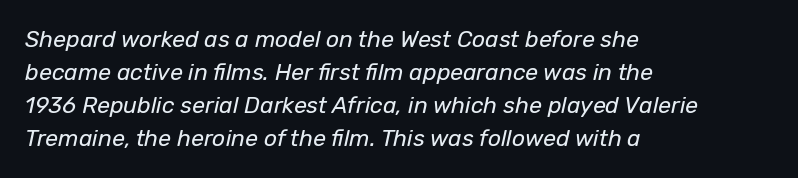
The image shows 23 px text type, italic (leaning right); set left-aligned, normal line spacing (1.44x), normal letter spacing, not underlined.
